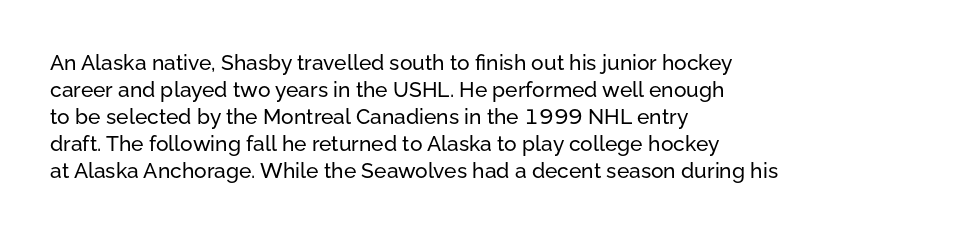
The image shows 21 px text type, upright; set left-aligned, normal line spacing (1.28x), normal letter spacing, not underlined.
